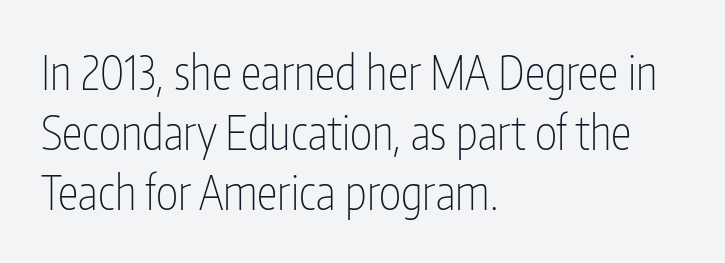
{"serif": "no", "italic": "no", "bold": "no", "weight": "thin", "width": "condensed", "stroke_contrast": "low", "x_height": "medium", "monospaced": "no", "underline": "no", "align": "left", "line_spacing": "normal", "line_spacing_ratio": 1.28, "letter_spacing": "normal", "letter_spacing_em": 0.0, "glyph_px": 47}
